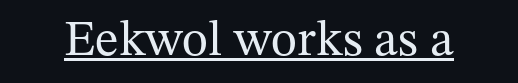
Q: Is the text bold? A: No.
Q: Is the text italic (slanted)? A: No, it is upright.
Q: Is the typeface a serif or a sans-serif typeface? A: Serif.
Q: Is the text underlined? A: Yes.
Q: Is the spacing between letters normal or unusually wide? A: Normal.
Q: Width (condensed, normal, or wide)? A: Normal.
Q: Stroke contrast? A: Medium.
Q: x-height? A: Medium.
Q: Monospaced? A: No.
